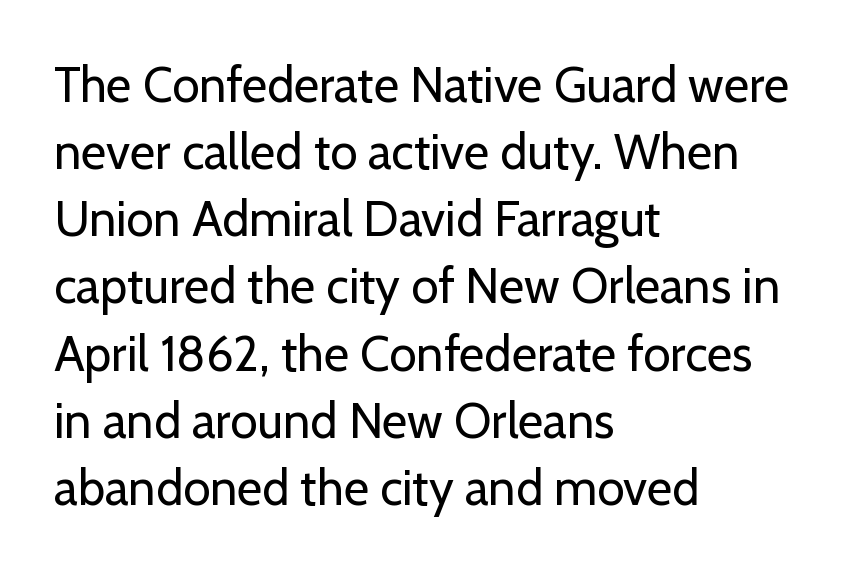
{"serif": "no", "italic": "no", "bold": "no", "weight": "regular", "width": "normal", "stroke_contrast": "low", "x_height": "medium", "monospaced": "no", "underline": "no", "align": "left", "line_spacing": "normal", "line_spacing_ratio": 1.37, "letter_spacing": "normal", "letter_spacing_em": 0.0, "glyph_px": 49}
